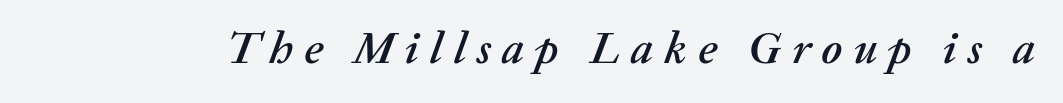
Q: Is the text italic (slanted)? A: Yes, it leans right by about 20 degrees.
Q: Is the text underlined? A: No.
Q: Is the spacing between letters normal or unusually wide? A: Unusually wide.
Q: Width (condensed, normal, or wide)? A: Normal.
Q: Stroke contrast? A: Medium.
Q: x-height? A: Medium.
Q: Monospaced? A: No.
